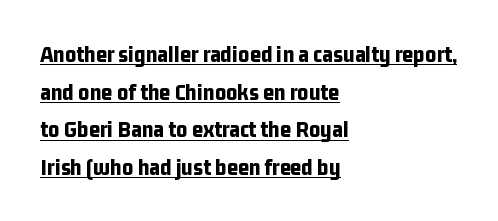
The image shows 24 px bold type, upright; set left-aligned, normal line spacing (1.57x), normal letter spacing, underlined.
